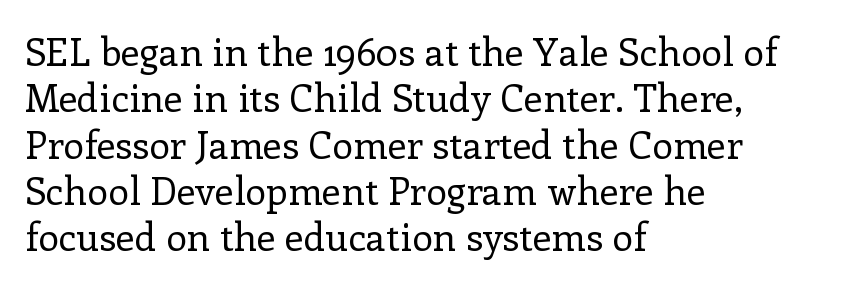
Q: Is the text bold? A: No.
Q: Is the text italic (slanted)? A: No, it is upright.
Q: Is the typeface a serif or a sans-serif typeface? A: Serif.
Q: Is the text underlined? A: No.
Q: How is the paragraph aligned? A: Left-aligned.
Q: Is the spacing between letters normal or unusually wide? A: Normal.
Q: Width (condensed, normal, or wide)? A: Normal.
Q: Stroke contrast? A: Low.
Q: x-height? A: Medium.
Q: Monospaced? A: No.
